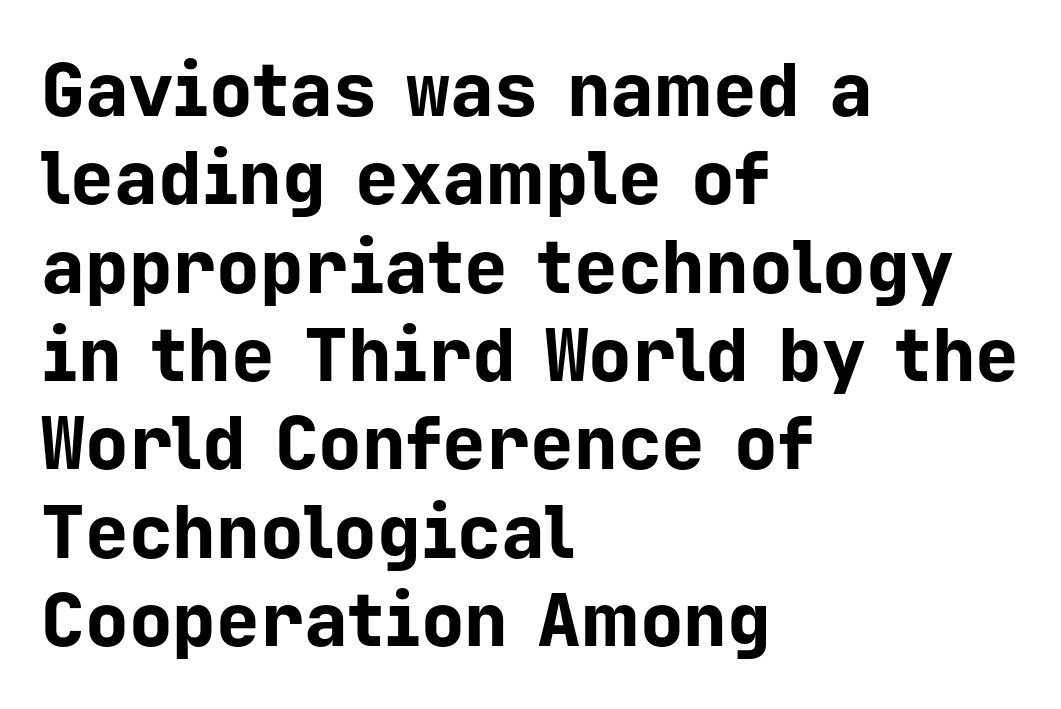
The image shows 73 px bold sans-serif type, upright, monospaced; set left-aligned, line spacing 1.21x, normal letter spacing, not underlined; low stroke contrast and a medium x-height.
